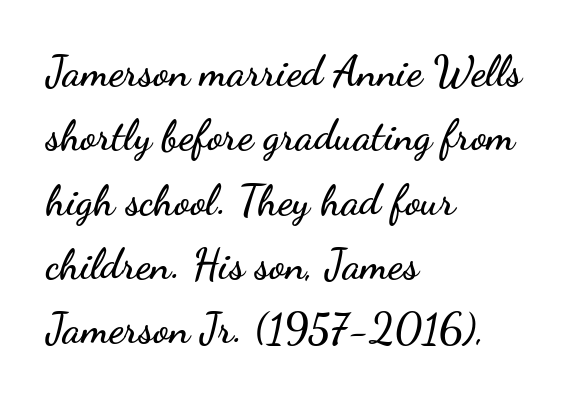
Q: Is the text italic (slanted)? A: Yes.
Q: Is the typeface a serif or a sans-serif typeface? A: Sans-serif.
Q: Is the text underlined? A: No.
Q: How is the paragraph aligned? A: Left-aligned.
Q: Is the spacing between letters normal or unusually wide? A: Normal.
Q: Is the spacing between lines tight, normal or loose? A: Normal.
Q: Width (condensed, normal, or wide)? A: Wide.
Q: Stroke contrast? A: Low.
Q: x-height? A: Small.
Q: Monospaced? A: No.
